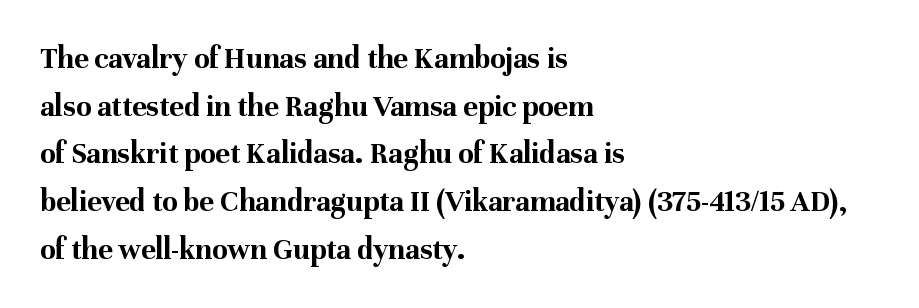
Q: Is the text bold? A: Yes.
Q: Is the text italic (slanted)? A: No, it is upright.
Q: Is the typeface a serif or a sans-serif typeface? A: Serif.
Q: Is the text underlined? A: No.
Q: How is the paragraph aligned? A: Left-aligned.
Q: Is the spacing between letters normal or unusually wide? A: Normal.
Q: Is the spacing between lines tight, normal or loose? A: Normal.
Q: Width (condensed, normal, or wide)? A: Normal.
Q: Stroke contrast? A: Medium.
Q: x-height? A: Medium.
Q: Monospaced? A: No.
